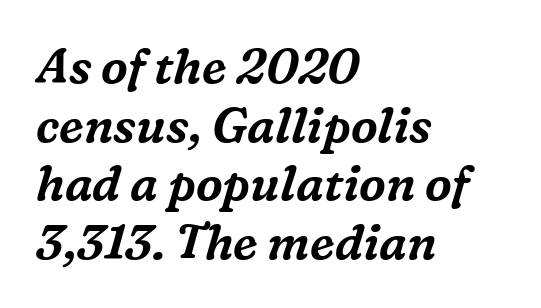
Style check: oblique. The rendering shows small feet on the letterforms — a serif design. Where is the straight margin? On the left. Look at the tracking — it's just the regular setting, nothing added. Honestly, there is no underline to notice here at all.
